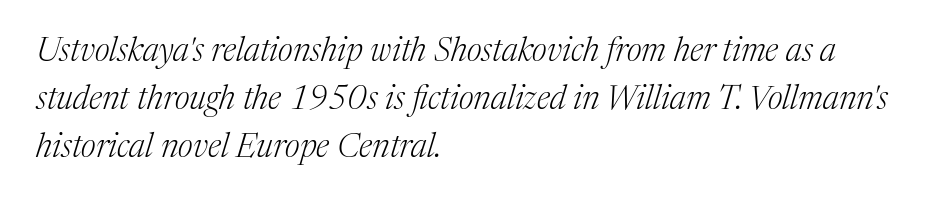
{"serif": "yes", "italic": "yes", "lean": "right", "slant_degrees": 17, "bold": "no", "weight": "light", "width": "normal", "stroke_contrast": "medium", "x_height": "medium", "monospaced": "no", "underline": "no", "align": "left", "line_spacing": "normal", "line_spacing_ratio": 1.46, "letter_spacing": "normal", "letter_spacing_em": 0.0, "glyph_px": 33}
